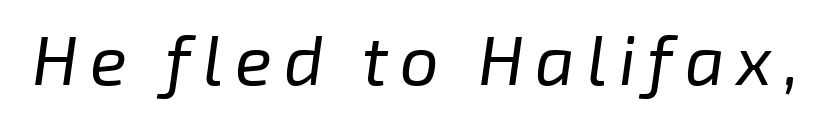
A clean baseline with only descenders dipping below it. A typesetter would call this proportional, since set widths differ per character. Emphasis-style slanted type is in use. Each stroke keeps to a modest, everyday thickness or less.
